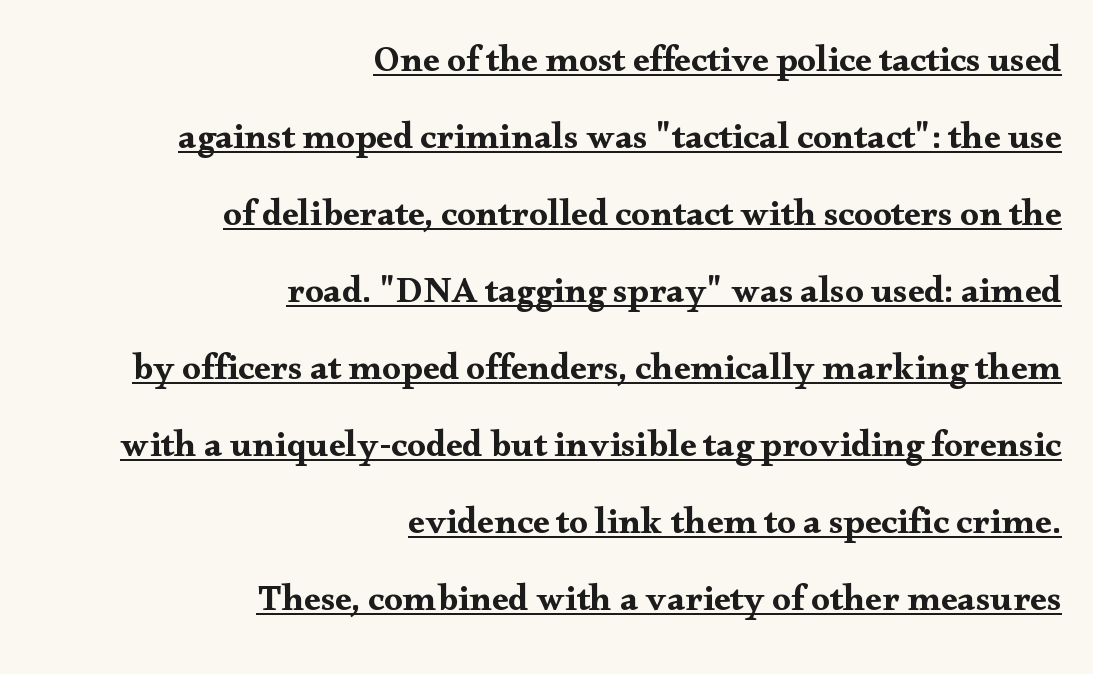
Q: Is the text italic (slanted)? A: No, it is upright.
Q: Is the typeface a serif or a sans-serif typeface? A: Serif.
Q: Is the text underlined? A: Yes.
Q: How is the paragraph aligned? A: Right-aligned.
Q: Is the spacing between letters normal or unusually wide? A: Normal.
Q: Is the spacing between lines tight, normal or loose? A: Loose.
Q: Width (condensed, normal, or wide)? A: Wide.
Q: Stroke contrast? A: Medium.
Q: x-height? A: Small.
Q: Monospaced? A: No.
